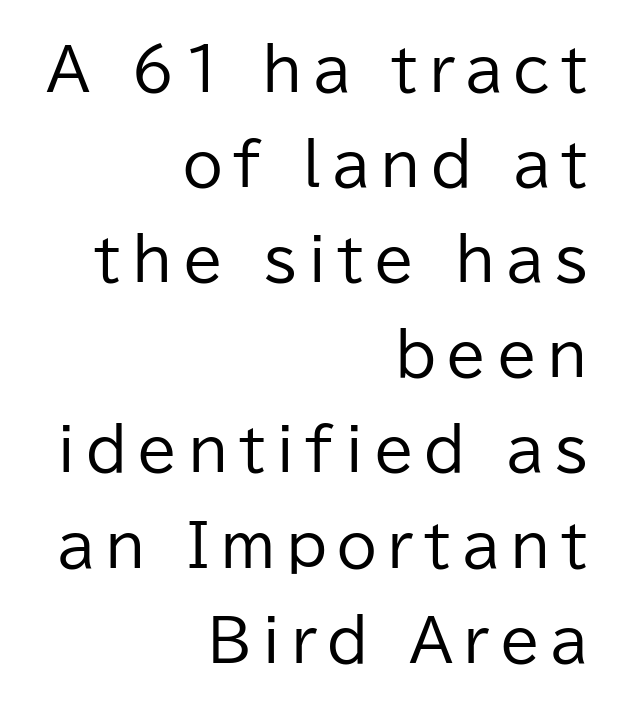
The image shows 58 px regular-weight sans-serif type, upright; set right-aligned, normal line spacing (1.64x), not underlined; low stroke contrast and a medium x-height.
